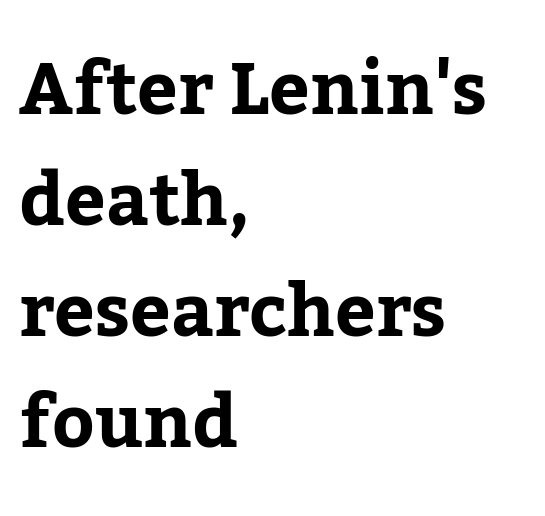
The foot of each line stays bare and open. Tall strokes in this sample are plumb rather than angled. Character widths vary here, with narrow letters taking less room than wide ones. Spacing between characters is what you'd get straight out of the box. What kind of face is this? One with serifs. Each new line begins a customary step beneath the previous one.
